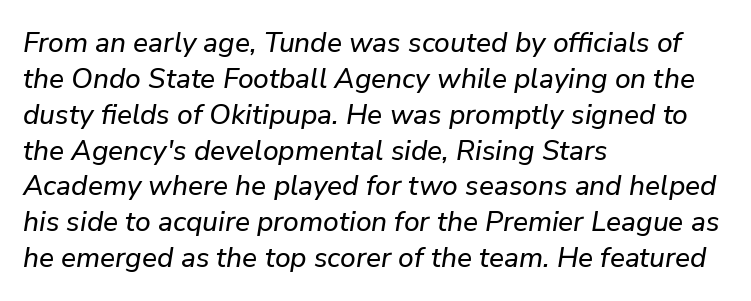
{"italic": "yes", "lean": "right", "slant_degrees": 9, "width": "normal", "stroke_contrast": "low", "x_height": "medium", "monospaced": "no", "underline": "no", "align": "left", "line_spacing": "normal", "line_spacing_ratio": 1.28, "letter_spacing": "normal", "letter_spacing_em": 0.0, "glyph_px": 28}
